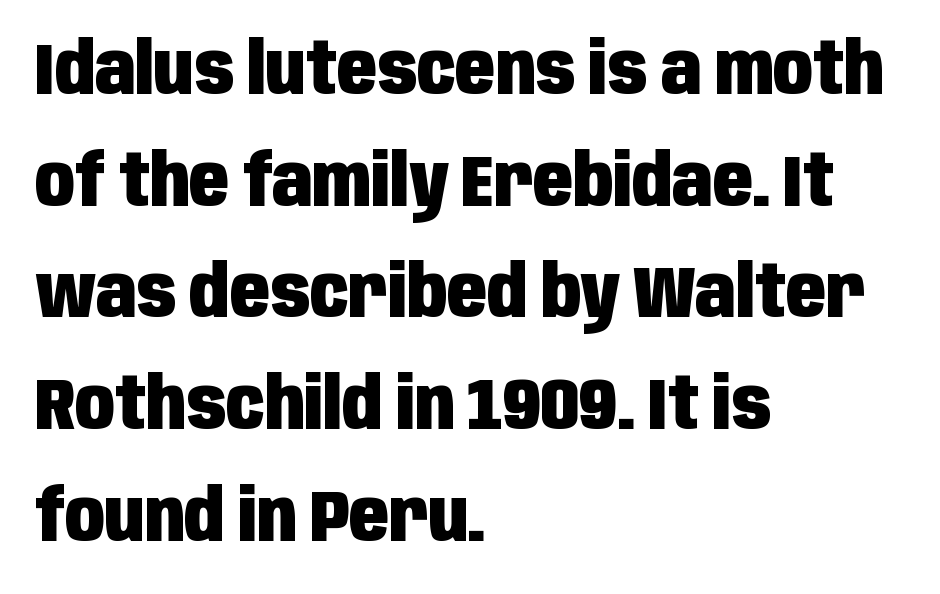
{"serif": "no", "italic": "no", "bold": "yes", "weight": "heavy", "width": "condensed", "stroke_contrast": "low", "x_height": "large", "monospaced": "no", "underline": "no", "align": "left", "line_spacing": "normal", "line_spacing_ratio": 1.53, "letter_spacing": "normal", "letter_spacing_em": 0.0, "glyph_px": 73}
